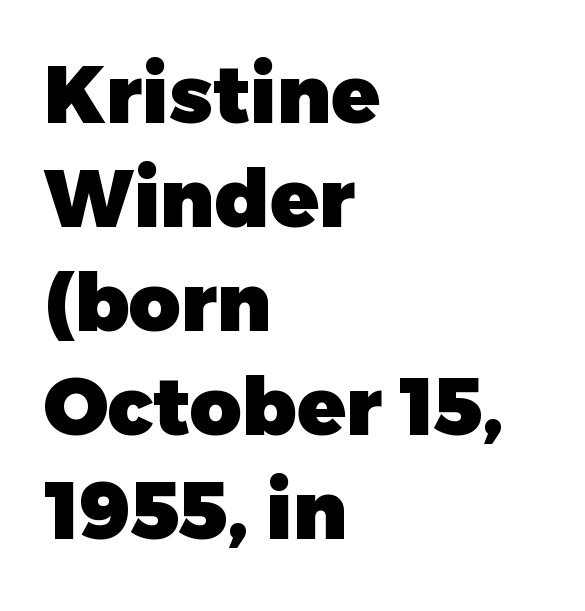
The image shows 80 px heavy sans-serif type, upright; set left-aligned, normal line spacing (1.3x), normal letter spacing, not underlined; low stroke contrast and a medium x-height.
